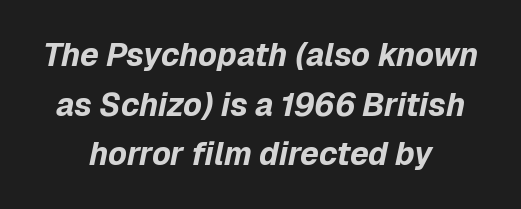
Q: Is the text bold? A: Yes.
Q: Is the text italic (slanted)? A: Yes, it leans right by about 12 degrees.
Q: Is the text underlined? A: No.
Q: How is the paragraph aligned? A: Centered.
Q: Is the spacing between letters normal or unusually wide? A: Normal.
Q: Is the spacing between lines tight, normal or loose? A: Normal.
Q: Width (condensed, normal, or wide)? A: Normal.
Q: Stroke contrast? A: Low.
Q: x-height? A: Medium.
Q: Monospaced? A: No.
